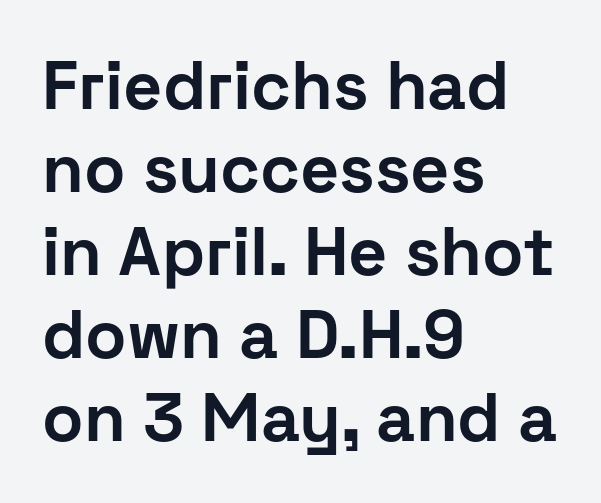
The image shows 68 px bold sans-serif type, upright; set left-aligned, line spacing 1.22x, normal letter spacing, not underlined; low stroke contrast and a medium x-height.
